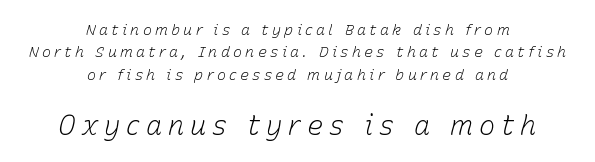
{"italic": "yes", "lean": "right", "slant_degrees": 15, "bold": "no", "underline": "no", "align": "center", "line_spacing": "normal", "line_spacing_ratio": 1.49, "letter_spacing": "wide", "letter_spacing_em": 0.22, "larger_block": "second", "size_ratio": 1.8, "glyph_px": 27}
